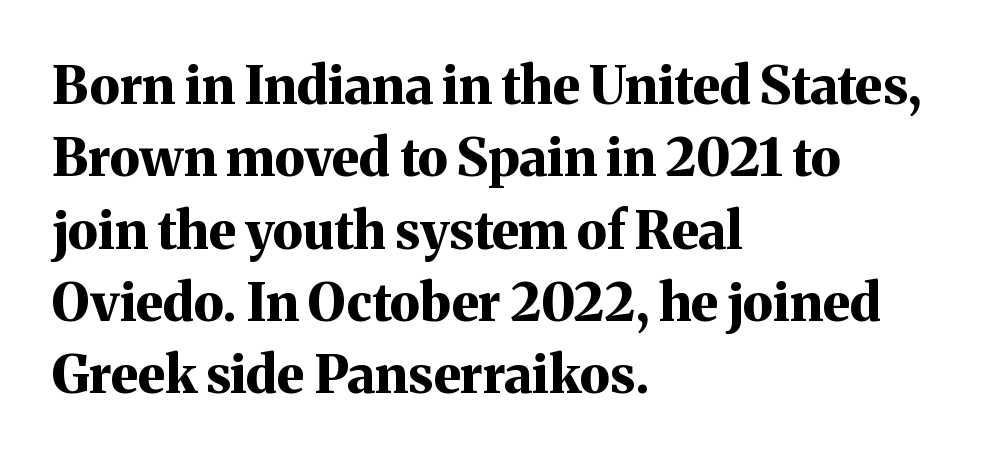
Notice how the stems are strictly vertical — no italics here. How would I describe the line gaps? Plain and ordinary. Horizontal alignment here is leftward, the default for most running prose. Look at the bottom of the vertical strokes: they flare into serifs here. The strokes are fattened all the way to bold. This sample has the flowing, uneven cadence of proportional lettering.
